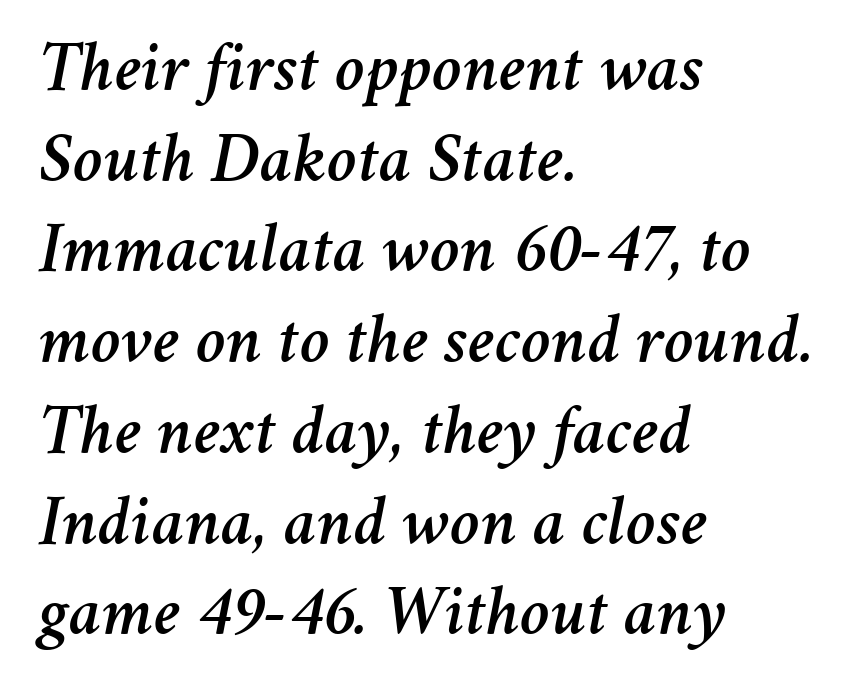
The image shows 72 px text type, italic (leaning right); set left-aligned, normal line spacing (1.26x), normal letter spacing, not underlined; medium stroke contrast and a medium x-height.
